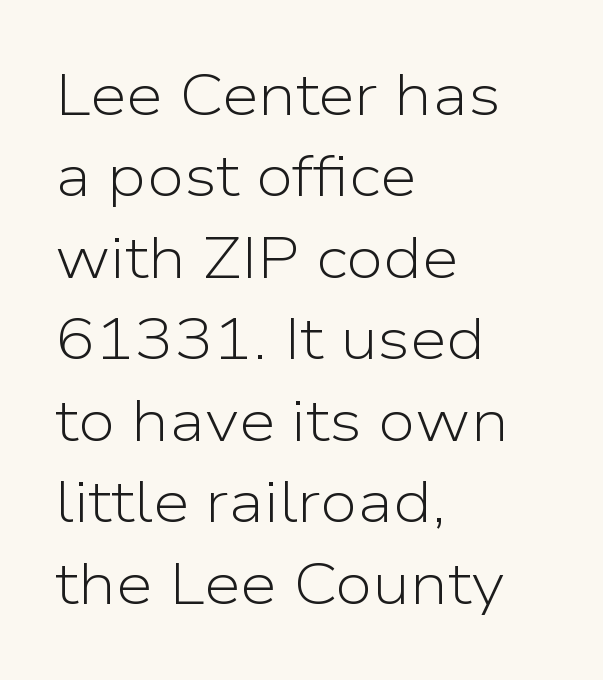
Characters remain perfectly vertical along every line. Descender tails drop into unmarked territory. The rendering uses natural spacing where letterforms have individual widths. The leading is moderate, giving the passage an even texture. Weight: in the light-to-regular range. The font family rendered here belongs to the sans-serif group.
